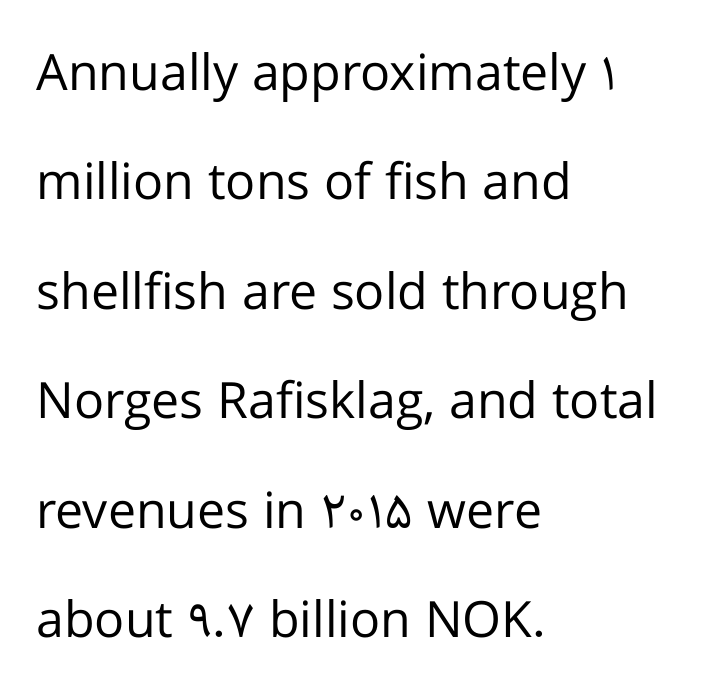
Q: Is the text bold? A: No.
Q: Is the text italic (slanted)? A: No, it is upright.
Q: Is the typeface a serif or a sans-serif typeface? A: Sans-serif.
Q: Is the text underlined? A: No.
Q: How is the paragraph aligned? A: Left-aligned.
Q: Is the spacing between letters normal or unusually wide? A: Normal.
Q: Is the spacing between lines tight, normal or loose? A: Loose.
Q: Width (condensed, normal, or wide)? A: Normal.
Q: Stroke contrast? A: Low.
Q: x-height? A: Medium.
Q: Monospaced? A: No.
